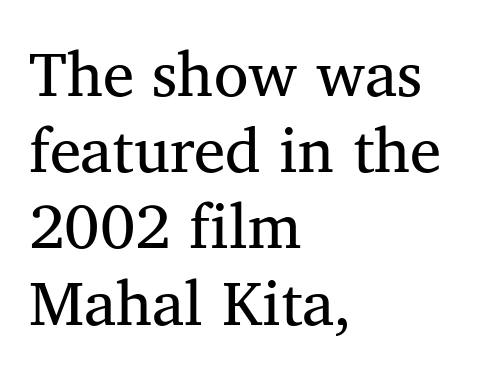
The image shows 63 px regular-weight serif type; set left-aligned, line spacing 1.21x, normal letter spacing, not underlined; medium stroke contrast and a medium x-height.
